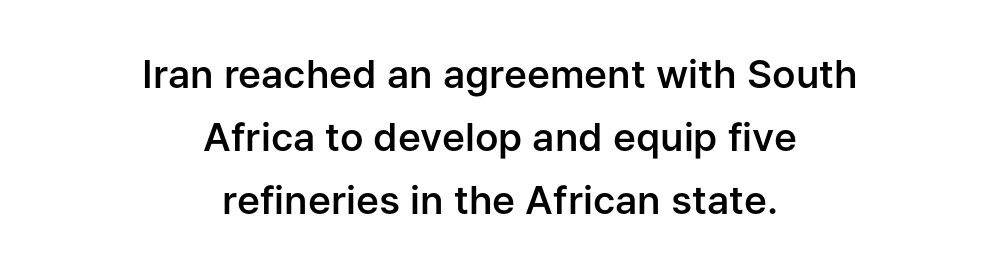
The image shows 39 px semibold sans-serif type, upright; set centered, normal line spacing (1.61x), normal letter spacing, not underlined; low stroke contrast and a medium x-height.
